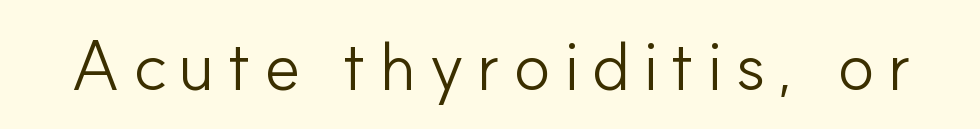
{"serif": "no", "italic": "no", "bold": "no", "weight": "light", "width": "normal", "stroke_contrast": "low", "x_height": "small", "monospaced": "no", "underline": "no", "glyph_px": 69}
